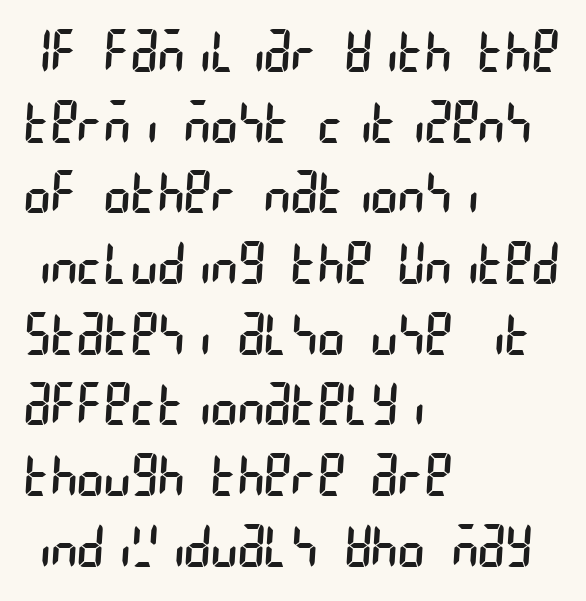
{"serif": "no", "bold": "no", "weight": "regular", "width": "condensed", "stroke_contrast": "low", "x_height": "large", "underline": "no", "align": "left", "line_spacing_ratio": 1.24, "letter_spacing": "normal", "letter_spacing_em": 0.0, "glyph_px": 57}
